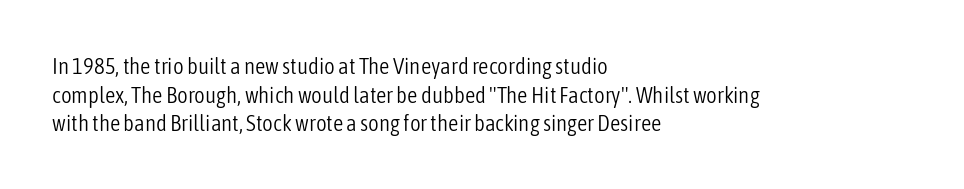
{"italic": "no", "bold": "no", "underline": "no", "align": "left", "line_spacing": "normal", "line_spacing_ratio": 1.25, "letter_spacing": "normal", "letter_spacing_em": 0.0, "glyph_px": 23}
